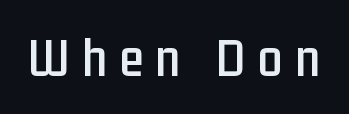
Each letter keeps its own natural width here, so spacing adapts to shape. Lines of text with bare space underneath. The rendering inserts visible extra space after every character. Nothing sits at the stroke ends, so this counts as sans-serif. If you drew a line through each stem, it would be perfectly vertical.
